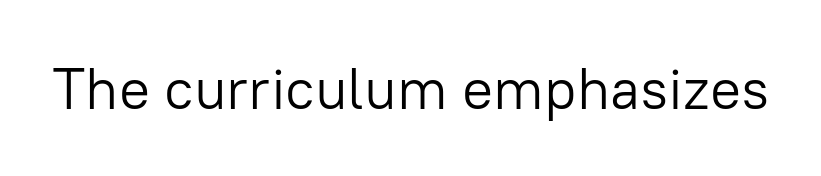
Serif or sans? Sans — the stroke terminals are bare. Has an underline been added? It has not. Do the characters align in a grid? No, the font is proportional. The type sits square on the baseline with zero lean. In terms of letterspacing, this is plain default setting.
